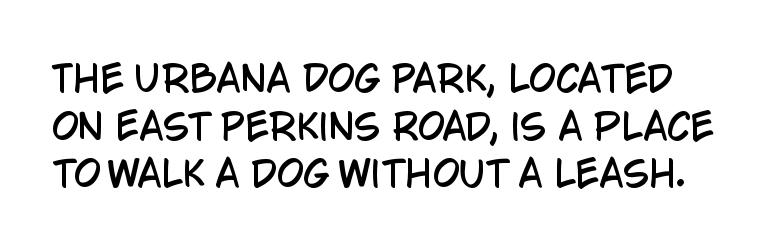
{"serif": "no", "italic": "no", "width": "condensed", "stroke_contrast": "low", "x_height": "large", "monospaced": "no", "underline": "no", "line_spacing": "normal", "line_spacing_ratio": 1.36, "letter_spacing": "normal", "letter_spacing_em": 0.0, "glyph_px": 35}
